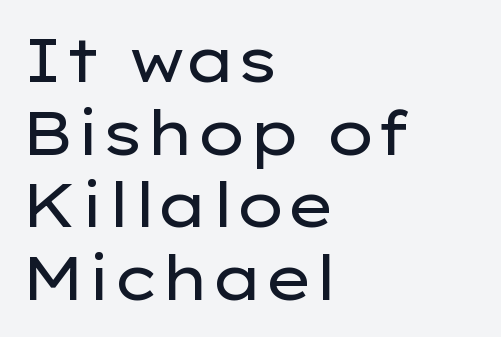
The image shows 61 px regular-weight, wide sans-serif type, upright; set left-aligned, line spacing 1.19x, normal letter spacing, not underlined; low stroke contrast and a medium x-height.
